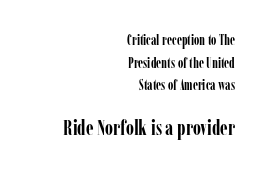
{"italic": "no", "bold": "yes", "underline": "no", "align": "right", "line_spacing": "normal", "line_spacing_ratio": 1.61, "letter_spacing": "normal", "letter_spacing_em": 0.0, "larger_block": "second", "size_ratio": 1.5, "glyph_px": 21}
